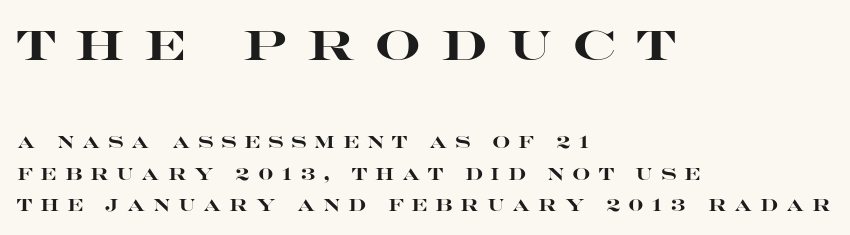
Widely set lines give the paragraph a tall, airy silhouette. Between one letter and the next there's a generous, obvious gap. Size contrast runs from large at the top to small at the bottom. This is roman type, the default non-slanted kind. Lines of text with bare space underneath.
